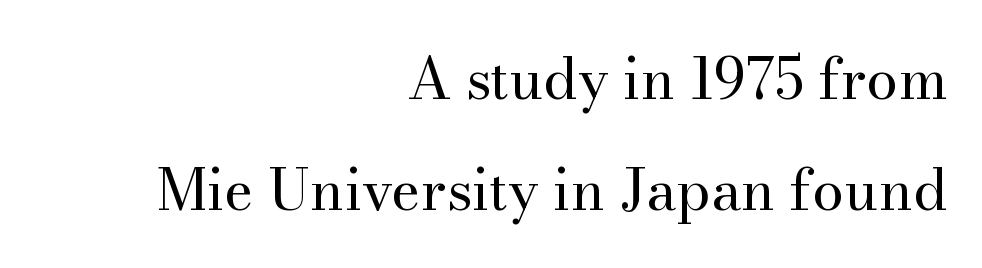
A clean baseline with only descenders dipping below it. The axis of the letterforms is exactly vertical. Each letter keeps its own natural width here, so spacing adapts to shape. No chunkiness to these letters — they're not bold. Notice how the passage keeps a crisp vertical edge on the right only. Is this a sans? No — the strokes have serifs.
